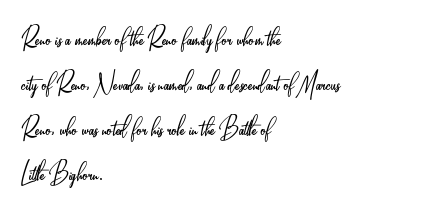
Heft: none added — not bold. Font category for this specimen: sans-serif. The passage shown has conventional tracking throughout. The rag falls on the right side of this text block. Beneath every word, the page is bare.
